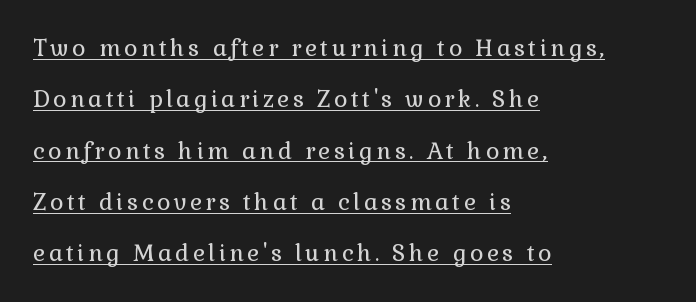
The image shows 23 px text type, upright; set left-aligned, loose line spacing (2.23x), underlined.
